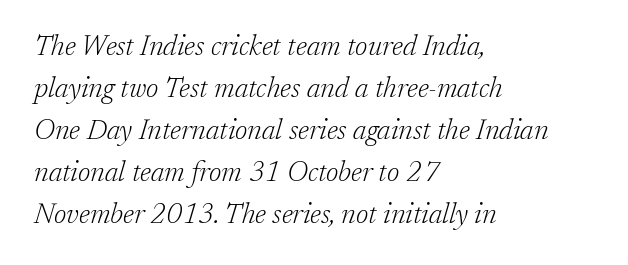
Q: Is the text bold? A: No.
Q: Is the text italic (slanted)? A: Yes, it leans right by about 17 degrees.
Q: Is the typeface a serif or a sans-serif typeface? A: Serif.
Q: Is the text underlined? A: No.
Q: How is the paragraph aligned? A: Left-aligned.
Q: Is the spacing between letters normal or unusually wide? A: Normal.
Q: Is the spacing between lines tight, normal or loose? A: Normal.
Q: Width (condensed, normal, or wide)? A: Normal.
Q: Stroke contrast? A: Low.
Q: x-height? A: Medium.
Q: Monospaced? A: No.
